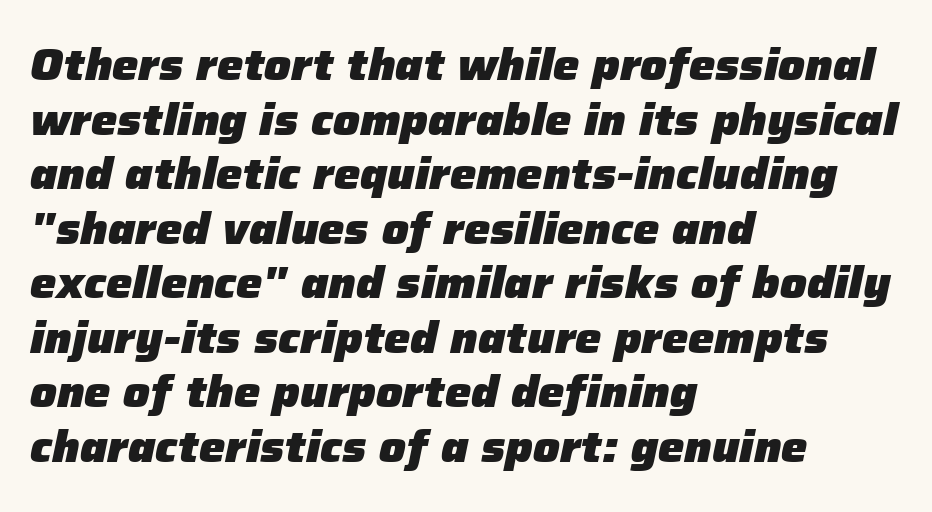
The image shows 44 px heavy type, italic (leaning right); set left-aligned, line spacing 1.24x, normal letter spacing, not underlined; low stroke contrast and a medium x-height.
